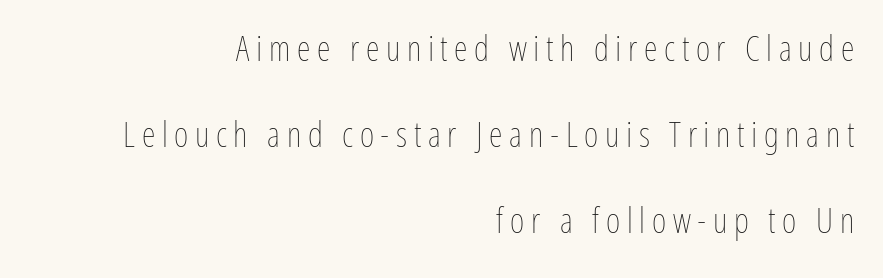
Q: Is the text bold? A: No.
Q: Is the text italic (slanted)? A: No, it is upright.
Q: Is the text underlined? A: No.
Q: How is the paragraph aligned? A: Right-aligned.
Q: Is the spacing between lines tight, normal or loose? A: Loose.
Q: Width (condensed, normal, or wide)? A: Condensed.
Q: Stroke contrast? A: Low.
Q: x-height? A: Medium.
Q: Monospaced? A: No.
